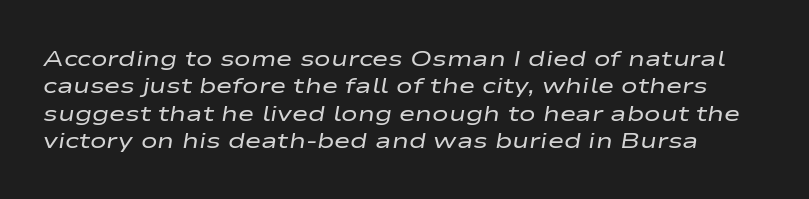
The gap between lines stays unmarked. The font is comparable to plain body text, perhaps lighter. It's the slanting kind of type. Spacing between characters is what you'd get straight out of the box.
